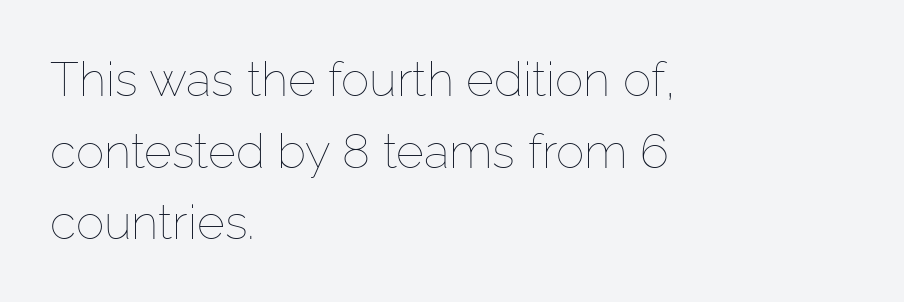
The image shows 48 px thin type, upright; set left-aligned, normal line spacing (1.49x), normal letter spacing, not underlined; low stroke contrast and a medium x-height.
